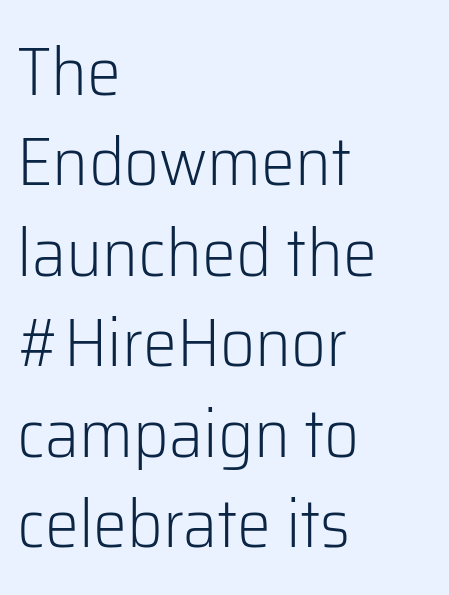
These lines are set flush left with a ragged right edge. Glance below the letters and you will spot only blank space. How are the letters spaced? Ordinarily, with no added tracking. The vertical gap from one line to the next is medium. The axis of the letterforms is exactly vertical. Note: no serifs on the glyphs.
